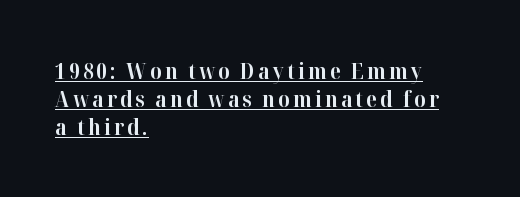
Visually the block forms a straight wall on the left and a jagged coastline on the right. Descenders here cross a horizontal rule under the line. Upright lettering throughout. Does the weight exceed regular? Yes, all the way to bold. These lines sit exactly where default settings would place them.
